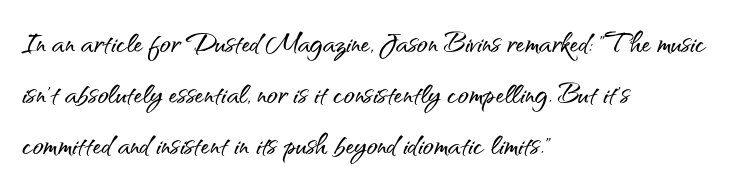
Q: Is the text italic (slanted)? A: Yes.
Q: Is the typeface a serif or a sans-serif typeface? A: Sans-serif.
Q: Is the text underlined? A: No.
Q: How is the paragraph aligned? A: Left-aligned.
Q: Is the spacing between letters normal or unusually wide? A: Normal.
Q: Is the spacing between lines tight, normal or loose? A: Normal.
Q: Width (condensed, normal, or wide)? A: Normal.
Q: Stroke contrast? A: Medium.
Q: x-height? A: Small.
Q: Monospaced? A: No.
